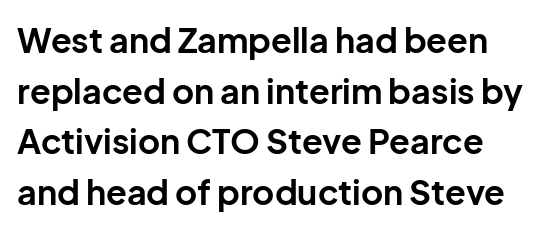
The image shows 34 px bold sans-serif type, upright; set normal line spacing (1.49x), normal letter spacing, not underlined; low stroke contrast and a medium x-height.
